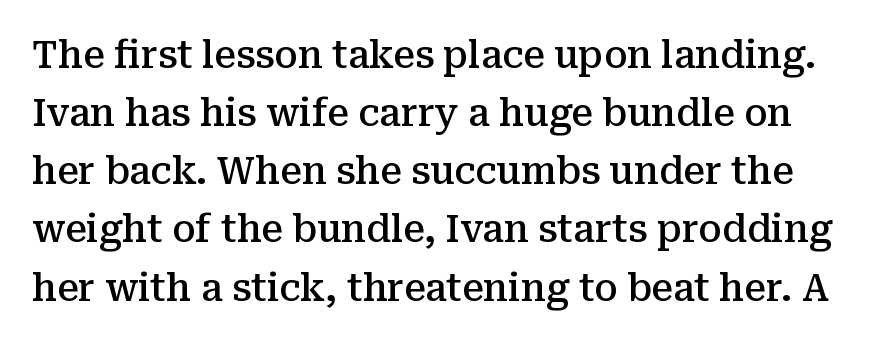
The image shows 38 px semibold serif type, upright; set normal line spacing (1.53x), normal letter spacing, not underlined; medium stroke contrast and a medium x-height.
